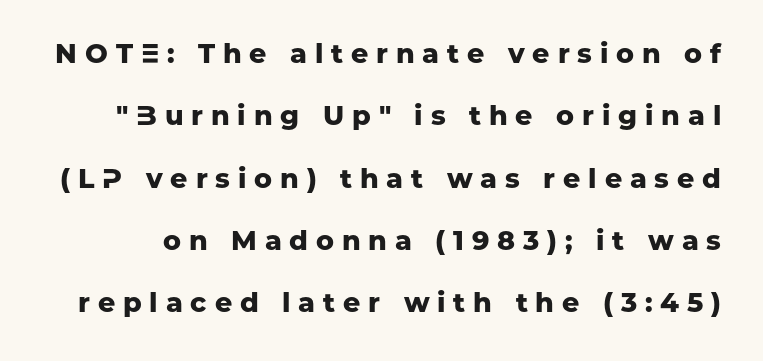
Q: Is the text bold? A: Yes.
Q: Is the text italic (slanted)? A: No, it is upright.
Q: Is the text underlined? A: No.
Q: Is the spacing between letters normal or unusually wide? A: Unusually wide.
Q: Is the spacing between lines tight, normal or loose? A: Loose.
